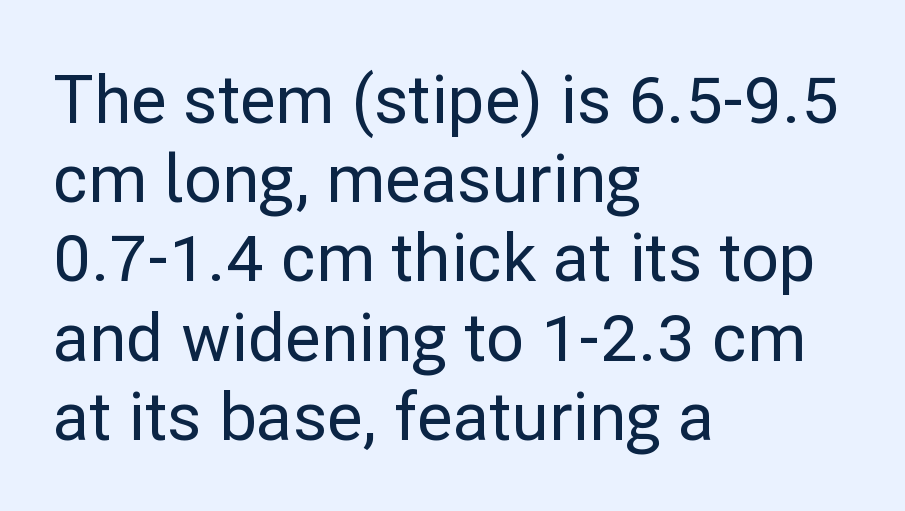
{"serif": "no", "italic": "no", "width": "normal", "stroke_contrast": "low", "x_height": "medium", "monospaced": "no", "underline": "no", "align": "left", "line_spacing_ratio": 1.2, "letter_spacing": "normal", "letter_spacing_em": 0.0, "glyph_px": 66}
